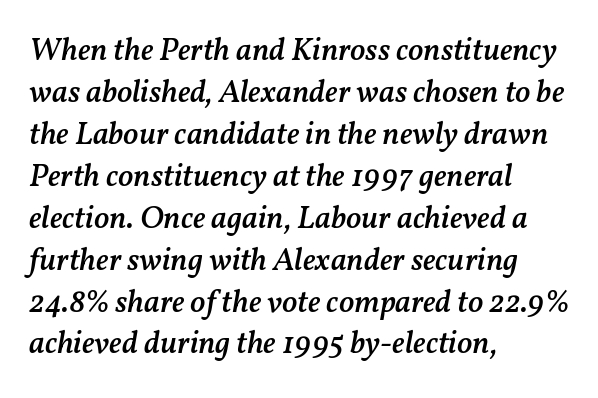
The image shows 32 px semibold type, italic (leaning right); set left-aligned, normal line spacing (1.31x), normal letter spacing, not underlined; medium stroke contrast and a medium x-height.
